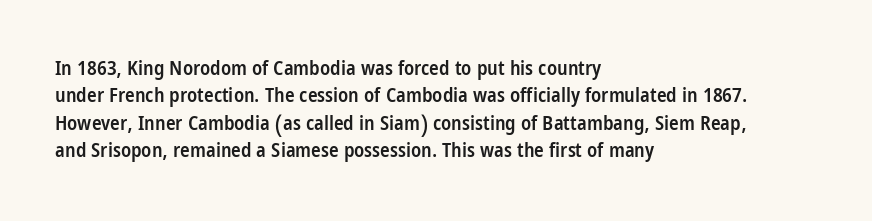
Q: Is the text bold? A: Semi-bold.
Q: Is the text italic (slanted)? A: No, it is upright.
Q: Is the text underlined? A: No.
Q: How is the paragraph aligned? A: Left-aligned.
Q: Is the spacing between letters normal or unusually wide? A: Normal.
Q: Is the spacing between lines tight, normal or loose? A: Normal.
